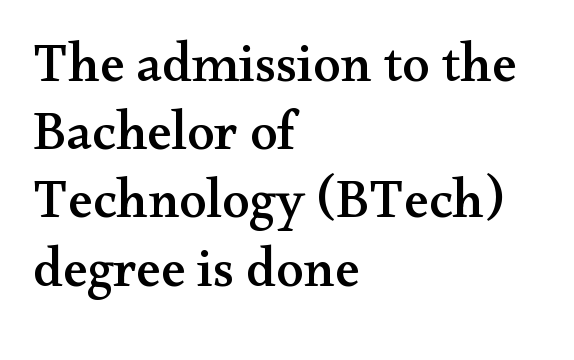
{"serif": "yes", "italic": "no", "width": "wide", "stroke_contrast": "medium", "x_height": "small", "monospaced": "no", "underline": "no", "align": "left", "line_spacing_ratio": 1.24, "letter_spacing": "normal", "letter_spacing_em": 0.0, "glyph_px": 55}
